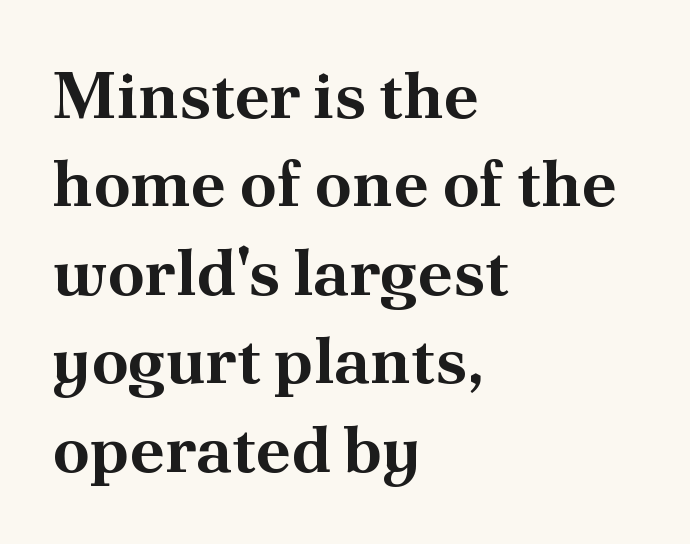
The image shows 66 px bold serif type, upright; set left-aligned, normal line spacing (1.34x), normal letter spacing, not underlined; medium stroke contrast and a small x-height.
